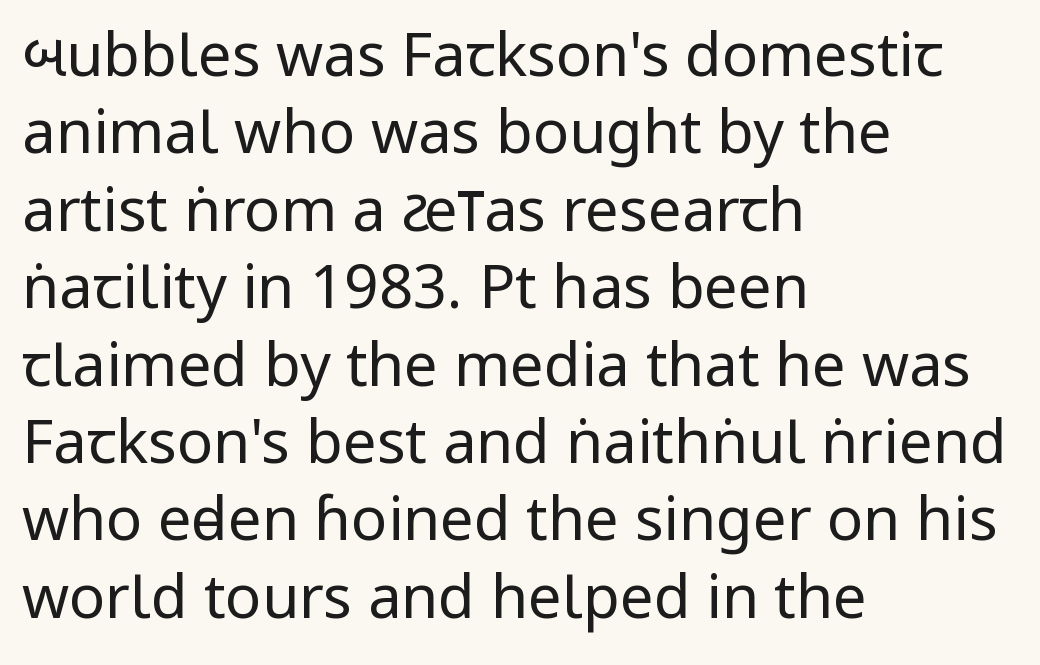
The image shows 60 px regular-weight, condensed sans-serif type, upright; set left-aligned, normal line spacing (1.29x), normal letter spacing, not underlined; low stroke contrast and a large x-height.
